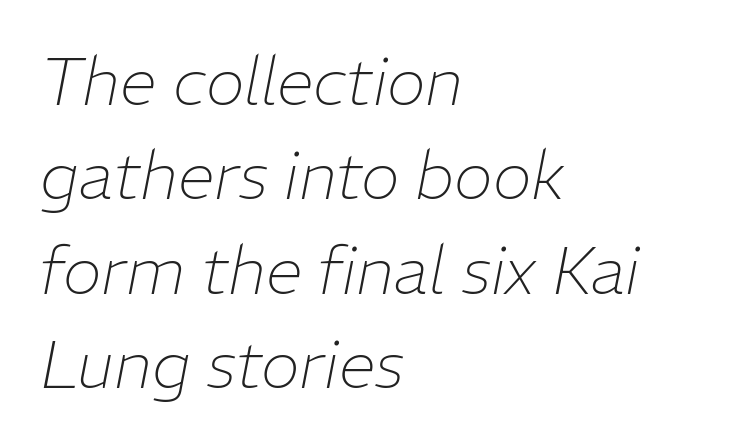
{"italic": "yes", "lean": "right", "slant_degrees": 11, "bold": "no", "weight": "thin", "width": "normal", "stroke_contrast": "low", "x_height": "medium", "monospaced": "no", "underline": "no", "align": "left", "line_spacing": "normal", "line_spacing_ratio": 1.43, "letter_spacing": "normal", "letter_spacing_em": 0.0, "glyph_px": 66}
